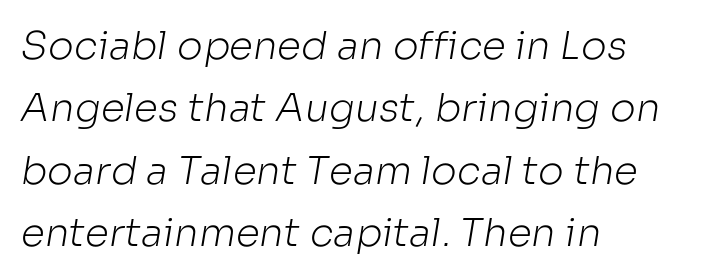
The image shows 39 px light sans-serif type; set left-aligned, normal line spacing (1.6x), normal letter spacing, not underlined; low stroke contrast and a medium x-height.
